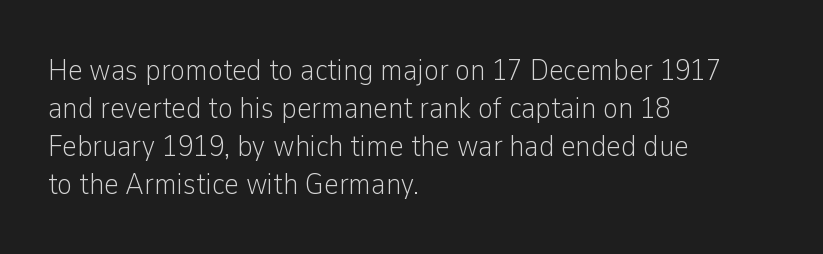
Look at the tracking — it's just the regular setting, nothing added. The paragraph shown leans on its left margin. Ascenders rise straight up at ninety degrees. Observe the absence of serifs on each vertical stroke in this sample.
